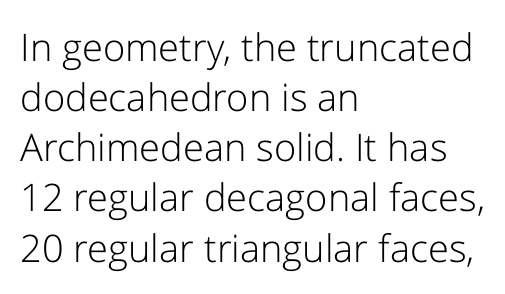
The image shows 38 px light sans-serif type, upright; set left-aligned, normal line spacing (1.32x), normal letter spacing, not underlined; low stroke contrast and a medium x-height.
